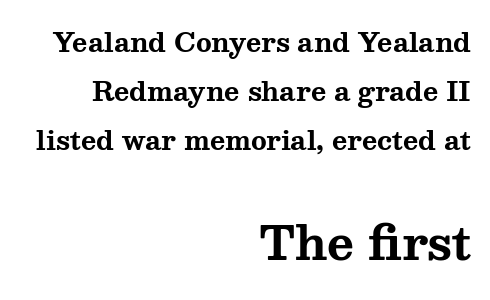
{"serif": "yes", "italic": "no", "bold": "yes", "weight": "bold", "width": "wide", "stroke_contrast": "medium", "x_height": "medium", "monospaced": "no", "underline": "no", "align": "right", "line_spacing_ratio": 1.88, "letter_spacing": "normal", "letter_spacing_em": 0.0, "larger_block": "second", "size_ratio": 1.77, "glyph_px": 46}
